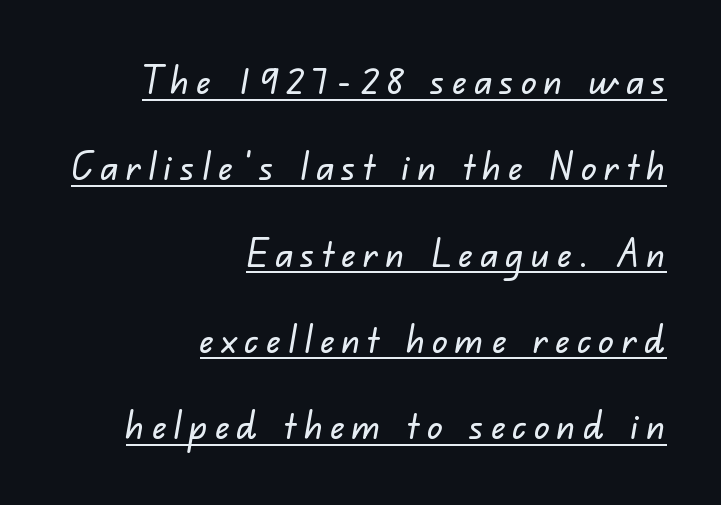
Q: Is the typeface a serif or a sans-serif typeface? A: Sans-serif.
Q: Is the text underlined? A: Yes.
Q: How is the paragraph aligned? A: Right-aligned.
Q: Is the spacing between letters normal or unusually wide? A: Unusually wide.
Q: Is the spacing between lines tight, normal or loose? A: Loose.
Q: Width (condensed, normal, or wide)? A: Normal.
Q: Stroke contrast? A: Low.
Q: x-height? A: Small.
Q: Monospaced? A: No.
